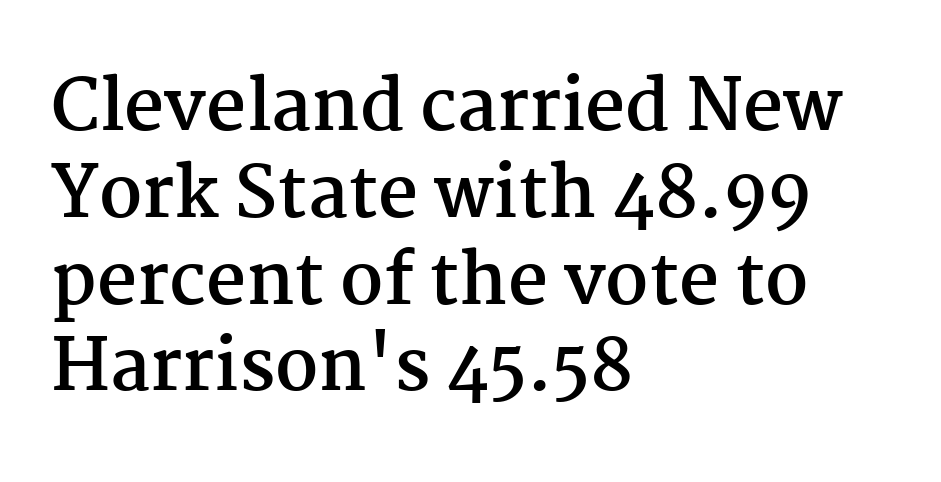
Q: Is the text bold? A: Yes.
Q: Is the text italic (slanted)? A: No, it is upright.
Q: Is the typeface a serif or a sans-serif typeface? A: Serif.
Q: Is the text underlined? A: No.
Q: How is the paragraph aligned? A: Left-aligned.
Q: Is the spacing between letters normal or unusually wide? A: Normal.
Q: Width (condensed, normal, or wide)? A: Normal.
Q: Stroke contrast? A: Medium.
Q: x-height? A: Medium.
Q: Monospaced? A: No.
